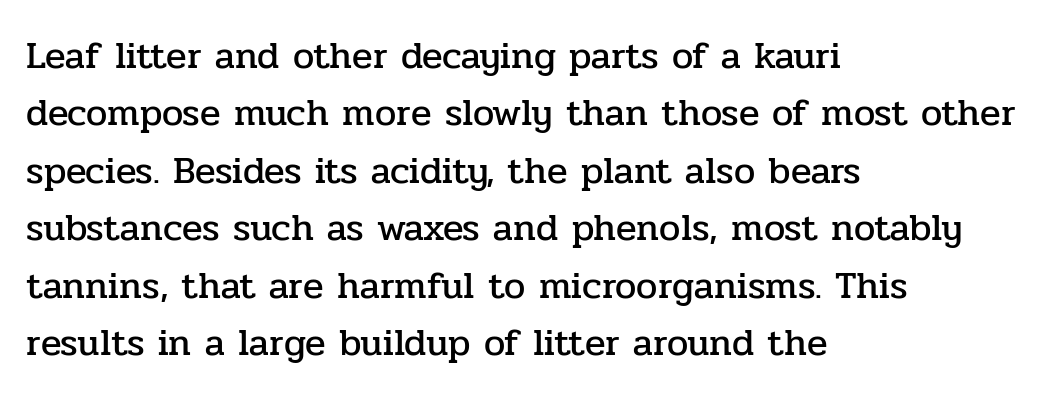
{"serif": "yes", "italic": "no", "width": "normal", "stroke_contrast": "low", "x_height": "medium", "monospaced": "no", "underline": "no", "align": "left", "line_spacing": "normal", "line_spacing_ratio": 1.51, "letter_spacing": "normal", "letter_spacing_em": 0.0, "glyph_px": 38}
